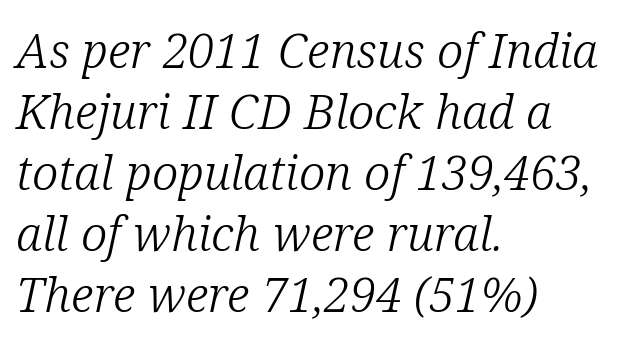
{"serif": "yes", "italic": "yes", "lean": "right", "slant_degrees": 12, "bold": "no", "weight": "light", "width": "normal", "stroke_contrast": "low", "x_height": "medium", "monospaced": "no", "underline": "no", "align": "left", "line_spacing": "normal", "line_spacing_ratio": 1.27, "letter_spacing": "normal", "letter_spacing_em": 0.0, "glyph_px": 48}
